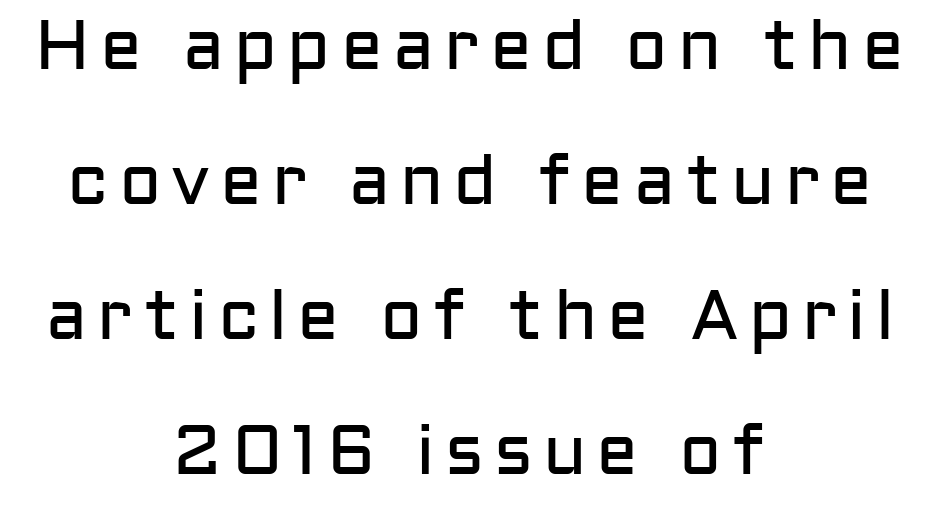
The image shows 70 px regular-weight sans-serif type, upright; set centered, loose line spacing (1.93x), not underlined; low stroke contrast and a medium x-height.
